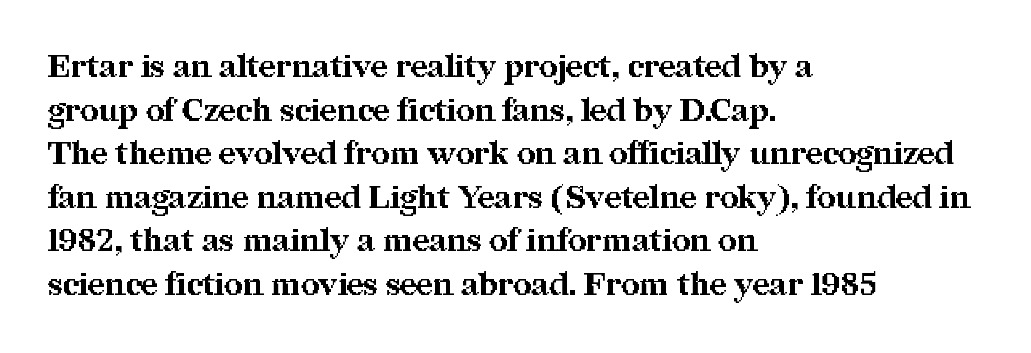
Q: Is the text bold? A: Yes.
Q: Is the text italic (slanted)? A: No, it is upright.
Q: Is the typeface a serif or a sans-serif typeface? A: Serif.
Q: Is the text underlined? A: No.
Q: How is the paragraph aligned? A: Left-aligned.
Q: Is the spacing between letters normal or unusually wide? A: Normal.
Q: Is the spacing between lines tight, normal or loose? A: Normal.
Q: Width (condensed, normal, or wide)? A: Normal.
Q: Stroke contrast? A: Medium.
Q: x-height? A: Medium.
Q: Monospaced? A: No.
